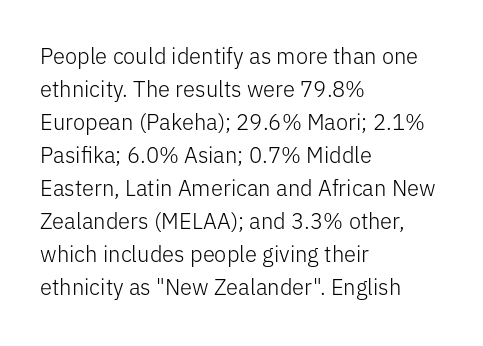
{"italic": "no", "bold": "no", "underline": "no", "align": "left", "line_spacing": "normal", "line_spacing_ratio": 1.5, "letter_spacing": "normal", "letter_spacing_em": 0.0, "glyph_px": 22}
